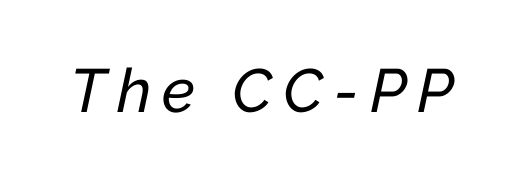
Q: Is the text italic (slanted)? A: Yes, it leans right by about 12 degrees.
Q: Is the text underlined? A: No.
Q: Width (condensed, normal, or wide)? A: Normal.
Q: Stroke contrast? A: Low.
Q: x-height? A: Medium.
Q: Monospaced? A: No.
